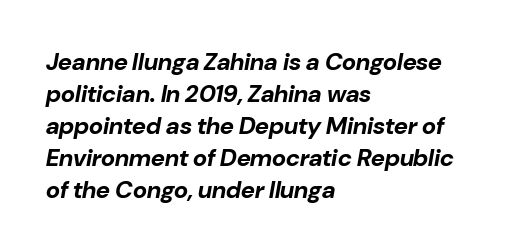
Tracking here is standard; glyphs follow each other at the usual distance. Is the block centered? No — it sits flush against the left margin. Designer's note — italics engaged. Line spacing here is normal.
